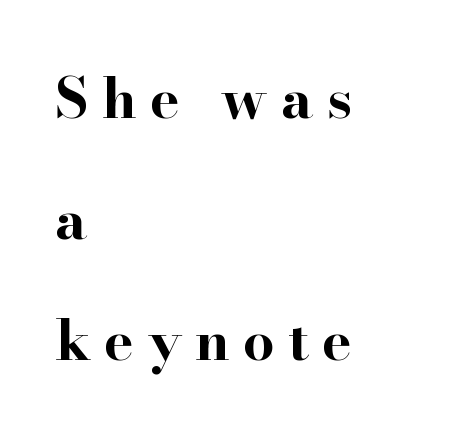
The passage shown is emphatically bold. Line spacing here is loose. Type without underlining. Where is the straight margin? On the left. Inter-character spacing is expanded well beyond the font's built-in metrics. What kind of face is this? One with serifs.
